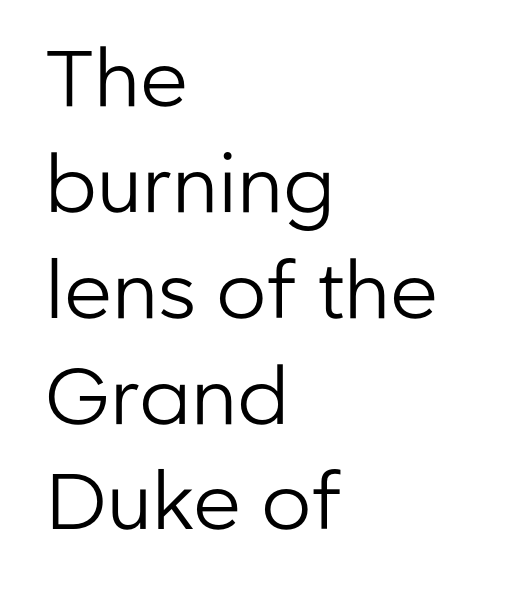
Q: Is the text bold? A: No.
Q: Is the text italic (slanted)? A: No, it is upright.
Q: Is the typeface a serif or a sans-serif typeface? A: Sans-serif.
Q: Is the text underlined? A: No.
Q: How is the paragraph aligned? A: Left-aligned.
Q: Is the spacing between letters normal or unusually wide? A: Normal.
Q: Is the spacing between lines tight, normal or loose? A: Normal.
Q: Width (condensed, normal, or wide)? A: Normal.
Q: Stroke contrast? A: Low.
Q: x-height? A: Medium.
Q: Monospaced? A: No.
